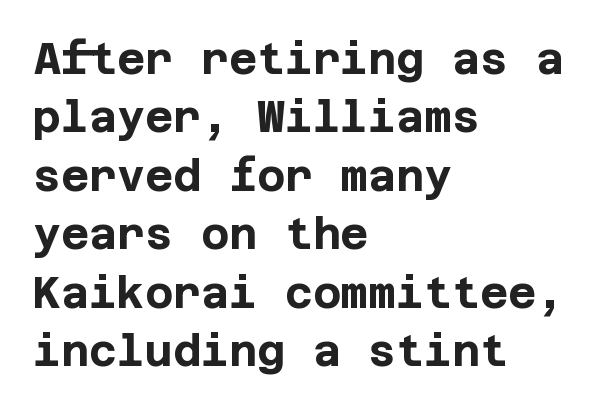
The passage shown has conventional tracking throughout. Grotesque or geometric, the face here clearly has no serifs. Horizontal alignment here is leftward, the default for most running prose. The strip under each line holds only bare page. These lines carry a lot of weight — the face is fully bold.
